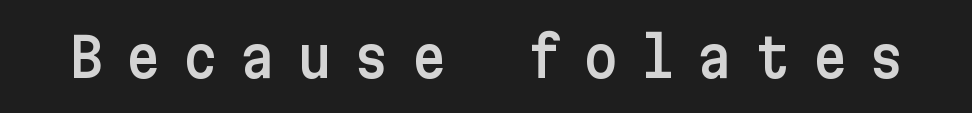
The image shows 54 px sans-serif type, upright; set unusually wide letter spacing (+0.41 em), not underlined; low stroke contrast and a medium x-height.
